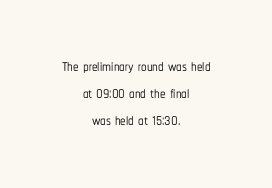
The image shows 22 px text type, upright; set centered, line spacing 1.23x, normal letter spacing, not underlined.
